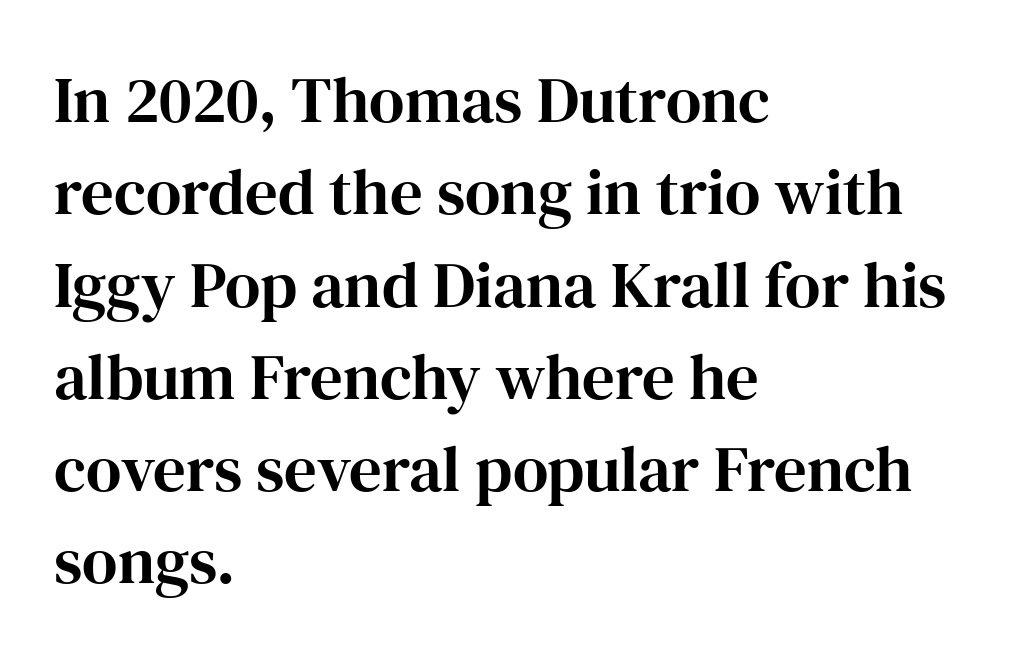
In terms of posture, this sample is upright. A typesetter would call this proportional, since set widths differ per character. The rendering uses a moderate line-height, typical for paragraphs. No extra tracking has been applied to these lines.
